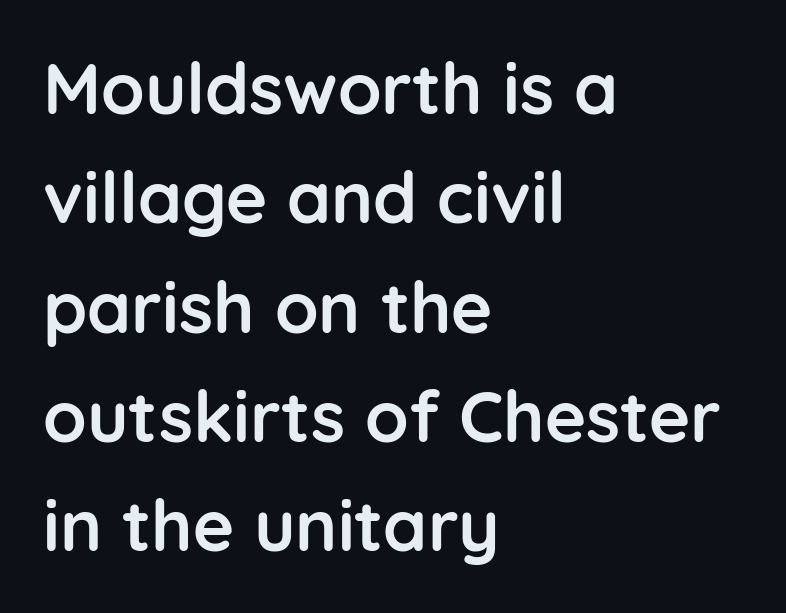
The face used here is proportionally spaced, like ordinary book or web type. What kind of face is this? One without serifs — a sans. Posture: vertical. Default kerning and tracking; the words read as compact shapes. Interline gaps are of average width in this sample.
